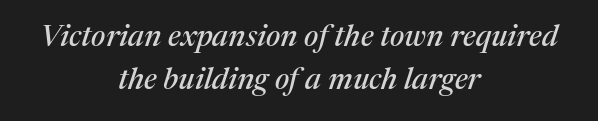
The image shows 30 px serif type, italic (leaning right); set centered, normal line spacing (1.45x), normal letter spacing, not underlined; medium stroke contrast and a medium x-height.
